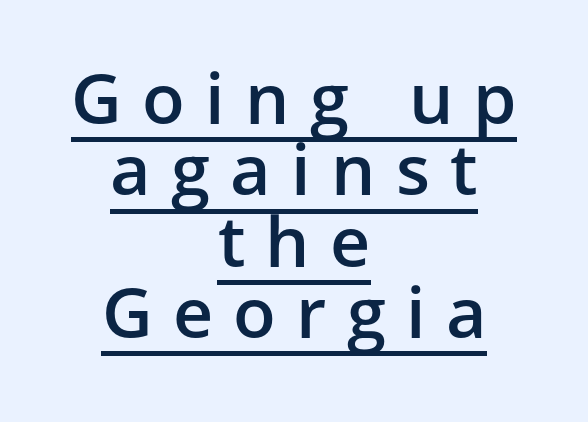
{"serif": "no", "italic": "no", "bold": "semi", "weight": "semibold", "width": "normal", "stroke_contrast": "low", "x_height": "medium", "monospaced": "no", "underline": "yes", "align": "center", "line_spacing": "tight", "line_spacing_ratio": 1.02, "letter_spacing": "wide", "letter_spacing_em": 0.29, "glyph_px": 70}
